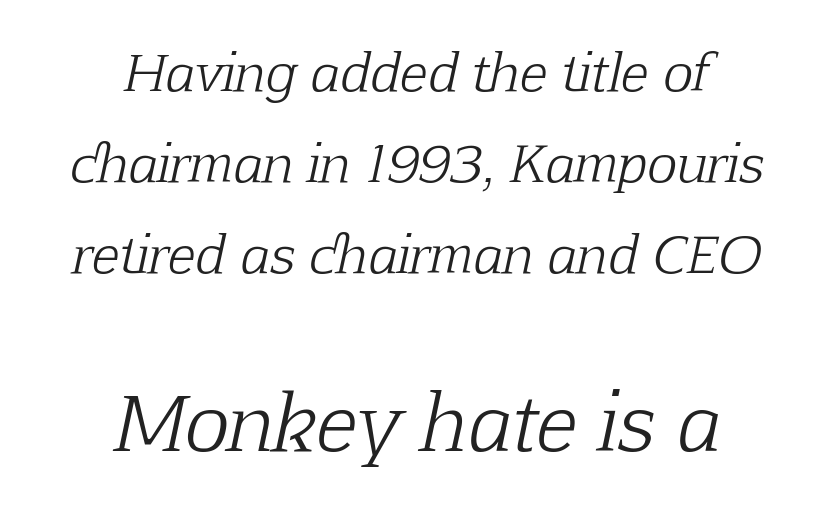
Q: Is the text bold? A: No.
Q: Is the text italic (slanted)? A: Yes, it leans right by about 12 degrees.
Q: Is the typeface a serif or a sans-serif typeface? A: Serif.
Q: Is the text underlined? A: No.
Q: How is the paragraph aligned? A: Centered.
Q: Is the spacing between letters normal or unusually wide? A: Normal.
Q: Which block of text is set in a larger size, the first (top) or the second (bottom)? A: The second (bottom) one.
Q: Width (condensed, normal, or wide)? A: Normal.
Q: Stroke contrast? A: Low.
Q: x-height? A: Medium.
Q: Monospaced? A: No.
